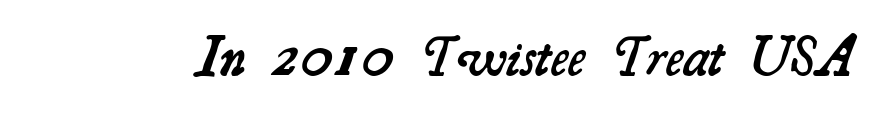
The image shows 56 px semibold serif type; set normal letter spacing, not underlined; medium stroke contrast and a small x-height.
